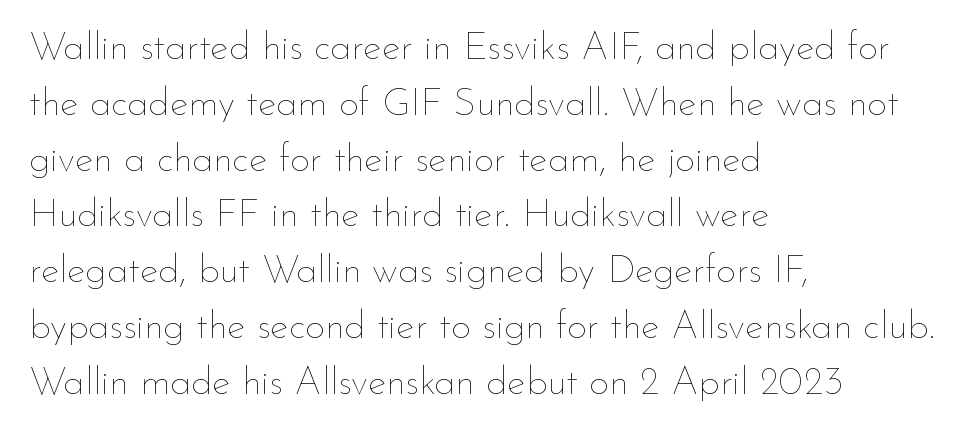
{"italic": "no", "bold": "no", "weight": "thin", "width": "normal", "stroke_contrast": "low", "x_height": "small", "monospaced": "no", "underline": "no", "align": "left", "line_spacing": "normal", "line_spacing_ratio": 1.43, "letter_spacing": "normal", "letter_spacing_em": 0.0, "glyph_px": 39}
